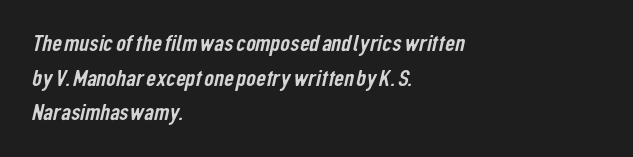
Q: Is the text underlined? A: No.
Q: How is the paragraph aligned? A: Left-aligned.
Q: Is the spacing between letters normal or unusually wide? A: Normal.
Q: Is the spacing between lines tight, normal or loose? A: Normal.
